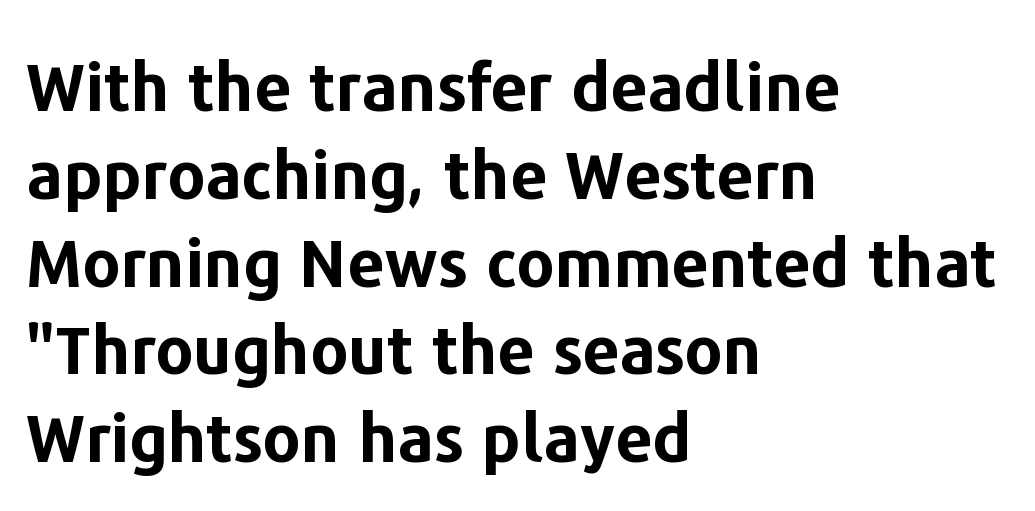
The image shows 66 px bold sans-serif type, upright; set left-aligned, normal line spacing (1.33x), normal letter spacing, not underlined; low stroke contrast and a medium x-height.
